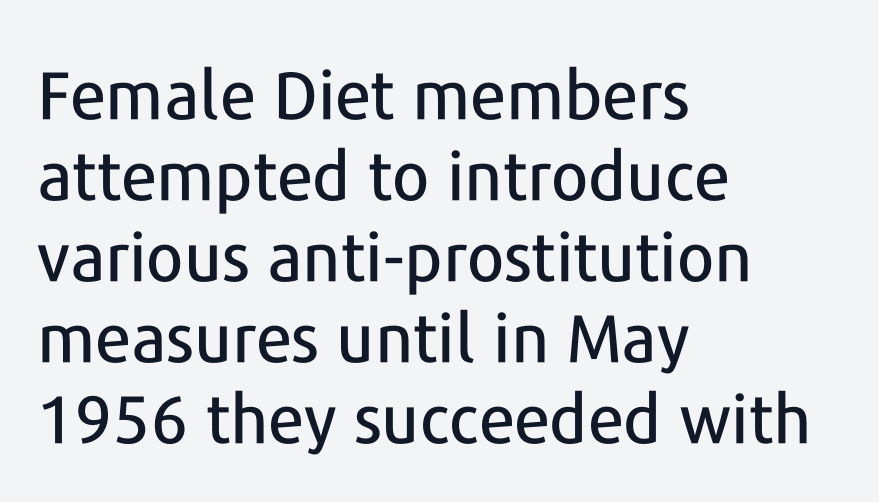
The image shows 67 px sans-serif type, upright; set left-aligned, line spacing 1.21x, normal letter spacing, not underlined; low stroke contrast and a medium x-height.
